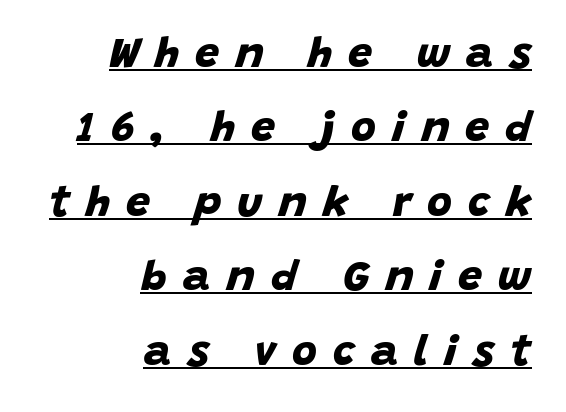
{"serif": "no", "bold": "yes", "weight": "bold", "width": "normal", "stroke_contrast": "low", "x_height": "large", "monospaced": "no", "underline": "yes", "align": "right", "line_spacing_ratio": 1.73, "letter_spacing": "wide", "letter_spacing_em": 0.37, "glyph_px": 43}
